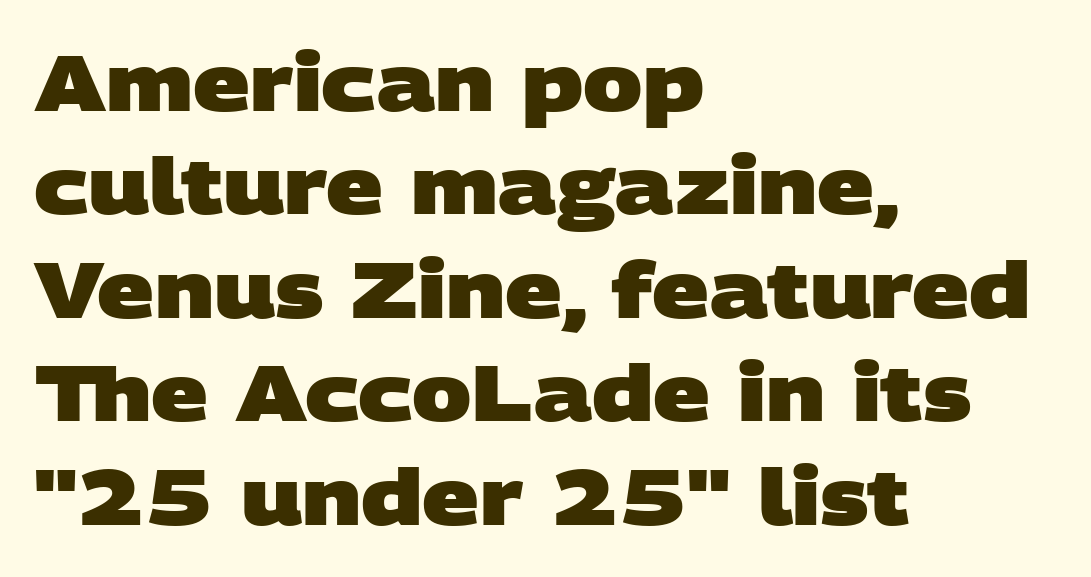
Q: Is the text bold? A: Yes.
Q: Is the typeface a serif or a sans-serif typeface? A: Sans-serif.
Q: Is the text underlined? A: No.
Q: How is the paragraph aligned? A: Left-aligned.
Q: Is the spacing between letters normal or unusually wide? A: Normal.
Q: Is the spacing between lines tight, normal or loose? A: Normal.
Q: Width (condensed, normal, or wide)? A: Wide.
Q: Stroke contrast? A: Low.
Q: x-height? A: Large.
Q: Monospaced? A: No.
